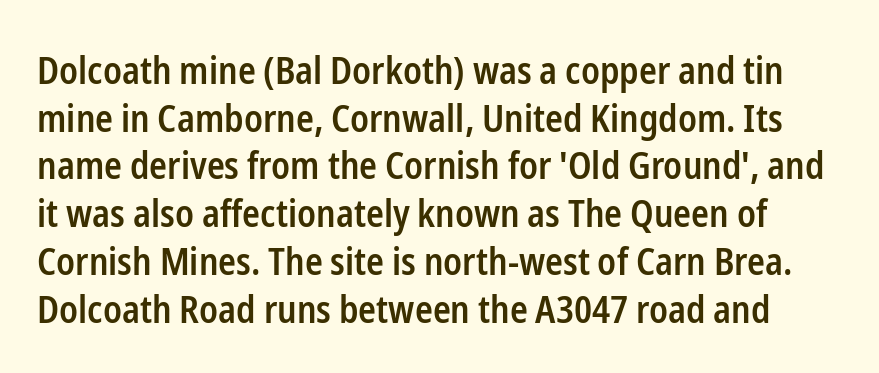
The image shows 37 px semibold, condensed sans-serif type, upright; set normal line spacing (1.29x), normal letter spacing, not underlined; low stroke contrast and a medium x-height.
